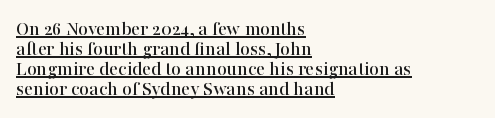
{"italic": "no", "underline": "yes", "align": "left", "line_spacing": "tight", "line_spacing_ratio": 0.95, "letter_spacing": "normal", "letter_spacing_em": 0.0, "glyph_px": 21}
